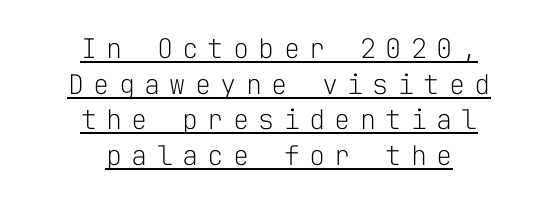
Posture: straight, roman, zero tilt. Bold? No — there's no thickening of the strokes. The compositor balanced each line on the midline. Evenly set lines give the paragraph a standard silhouette. Each word looks stretched out because of the extra space between its letters. This sample carries an underscore along the baseline area.
